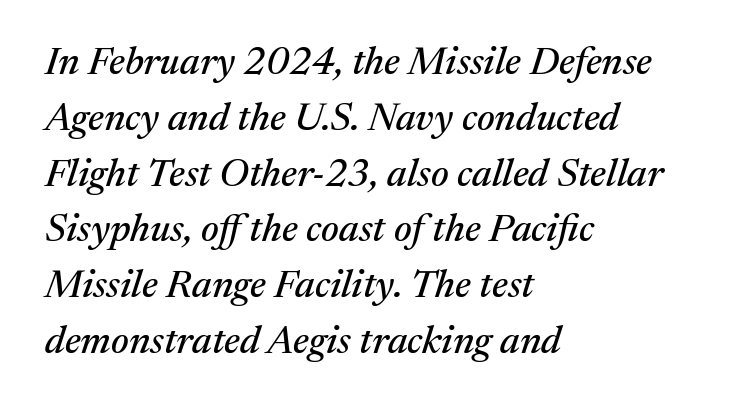
Q: Is the text italic (slanted)? A: Yes, it leans right by about 17 degrees.
Q: Is the typeface a serif or a sans-serif typeface? A: Serif.
Q: Is the text underlined? A: No.
Q: How is the paragraph aligned? A: Left-aligned.
Q: Is the spacing between letters normal or unusually wide? A: Normal.
Q: Is the spacing between lines tight, normal or loose? A: Normal.
Q: Width (condensed, normal, or wide)? A: Normal.
Q: Stroke contrast? A: Medium.
Q: x-height? A: Medium.
Q: Monospaced? A: No.
